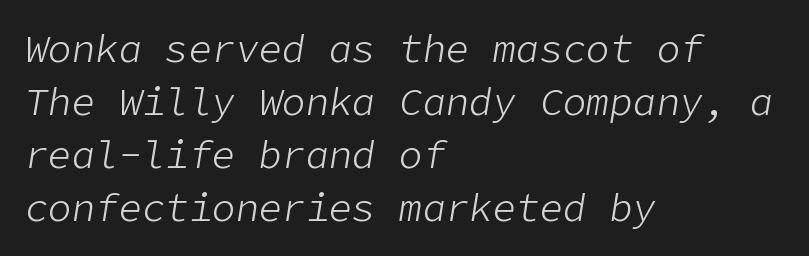
This rendering uses left alignment, leaving the right contour irregular. This is not heavy type; no bold has been used. Every character sits at an angle, as italics do. The block of text has a typical density, with ordinary space between rows. The string is rendered with underlining switched off.
